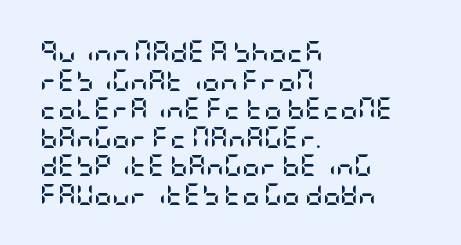
Teacher's note: observe the even left margin — that is flush-left alignment. You can tell it's not italic because the verticals are truly vertical. Words float on clear page, feet unadorned. The letterforms sit shoulder to shoulder at normal distance.
